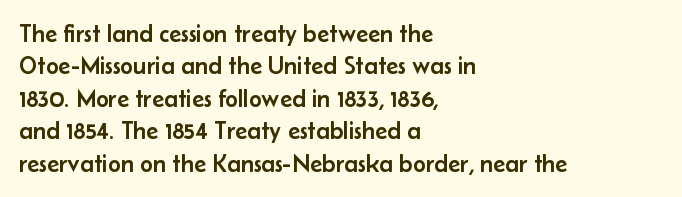
Is there much room between lines? A standard amount, neither cramped nor airy. The passage shown is not underscored anywhere. Visually the block forms a straight wall on the left and a jagged coastline on the right. The lettering holds an erect, upright posture throughout. This rendering leaves character spacing at its baseline value.
